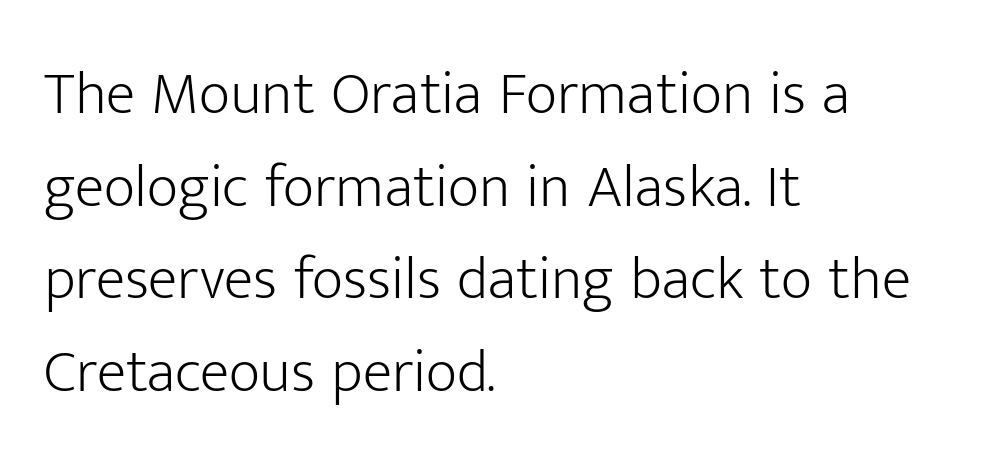
The image shows 61 px light sans-serif type, upright; set left-aligned, normal line spacing (1.52x), normal letter spacing, not underlined; low stroke contrast and a medium x-height.
